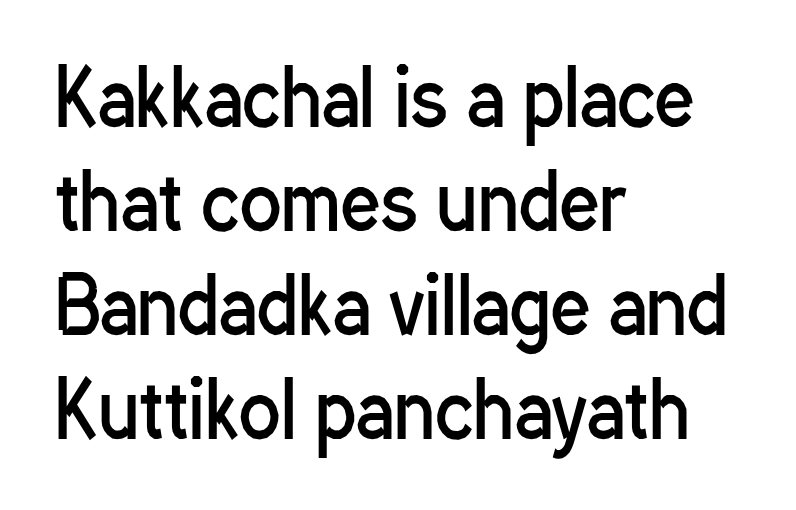
The face looks like a standard text weight, possibly lighter. Posture: vertical. Summary of vertical rhythm: regular, with standard interline spacing. Check the space under the baseline: it is left empty. The rendering uses natural spacing where letterforms have individual widths.
